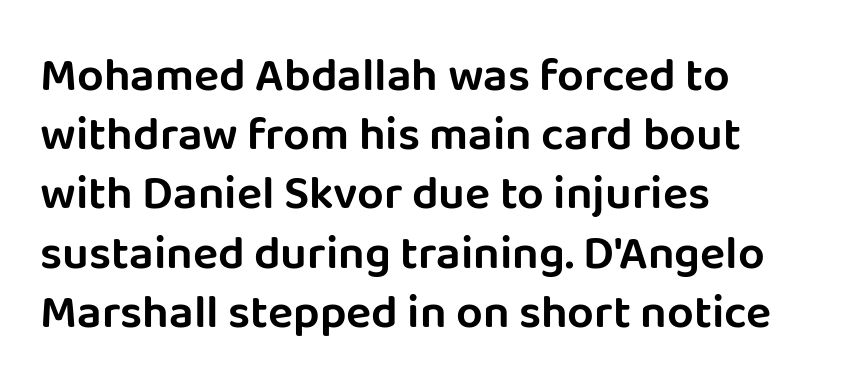
The image shows 47 px sans-serif type, upright; set left-aligned, normal line spacing (1.26x), normal letter spacing, not underlined; low stroke contrast and a large x-height.
